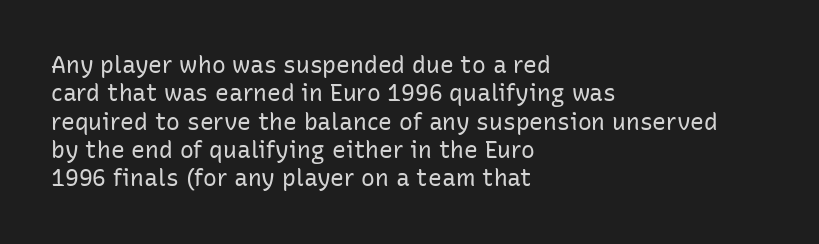
The image shows 23 px text type, upright; set left-aligned, line spacing 1.23x, normal letter spacing, not underlined.
